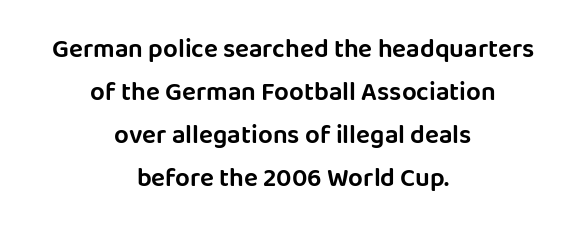
{"italic": "no", "underline": "no", "align": "center", "line_spacing": "normal", "line_spacing_ratio": 1.65, "letter_spacing": "normal", "letter_spacing_em": 0.0, "glyph_px": 26}
